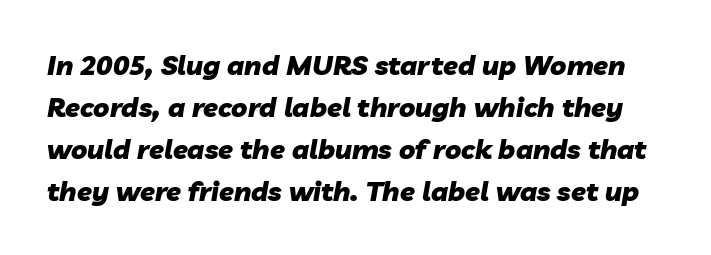
Q: Is the text bold? A: Yes.
Q: Is the text italic (slanted)? A: Yes, it leans right by about 10 degrees.
Q: Is the text underlined? A: No.
Q: Is the spacing between letters normal or unusually wide? A: Normal.
Q: Is the spacing between lines tight, normal or loose? A: Normal.
